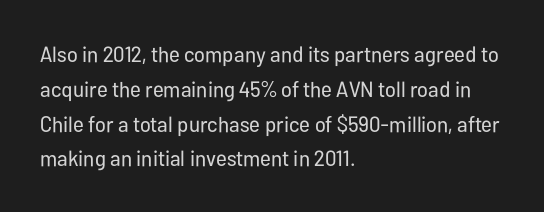
Q: Is the text bold? A: No.
Q: Is the text italic (slanted)? A: No, it is upright.
Q: Is the text underlined? A: No.
Q: How is the paragraph aligned? A: Left-aligned.
Q: Is the spacing between letters normal or unusually wide? A: Normal.
Q: Is the spacing between lines tight, normal or loose? A: Normal.
